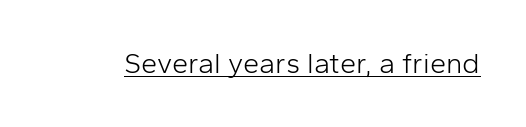
Think of a printed novel: that variable character pitch is what you see here. Nope, not italic — everything's standing straight. What stands out about the letter spacing? Nothing — it is the standard amount. Students, observe the line beneath the letters — that is underlining. The type family on display is of the sans-serif kind. Caption: face not bold, strokes unweighted.
